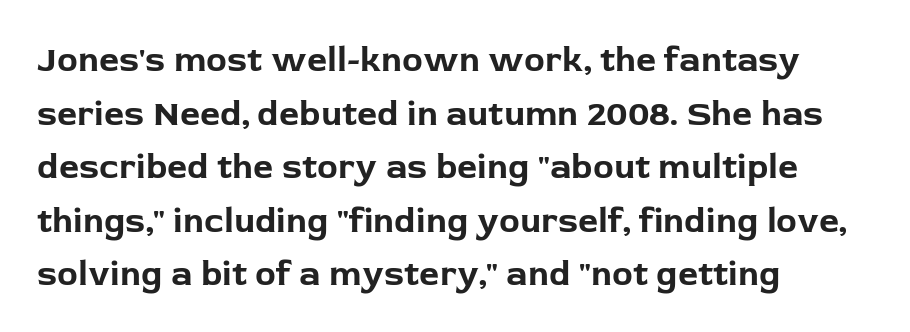
{"serif": "no", "italic": "no", "bold": "yes", "weight": "bold", "width": "normal", "stroke_contrast": "low", "x_height": "medium", "monospaced": "no", "underline": "no", "align": "left", "line_spacing": "normal", "line_spacing_ratio": 1.53, "letter_spacing": "normal", "letter_spacing_em": 0.0, "glyph_px": 35}
